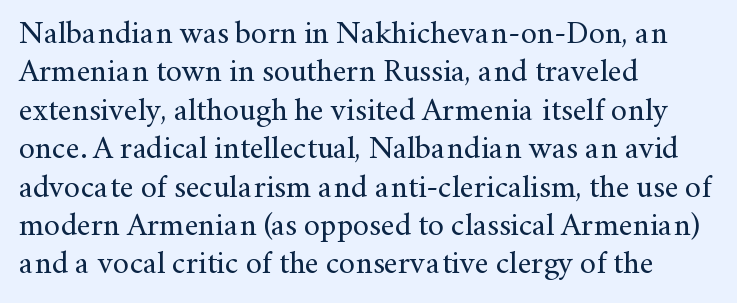
The image shows 32 px regular-weight serif type, upright; set left-aligned, line spacing 1.2x, normal letter spacing, not underlined; medium stroke contrast and a small x-height.
